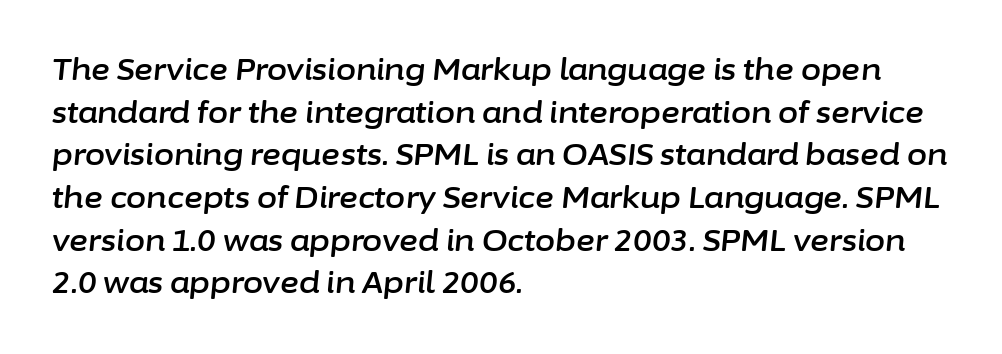
The image shows 29 px text type, italic (leaning right); set left-aligned, normal line spacing (1.47x), normal letter spacing, not underlined; low stroke contrast and a medium x-height.
